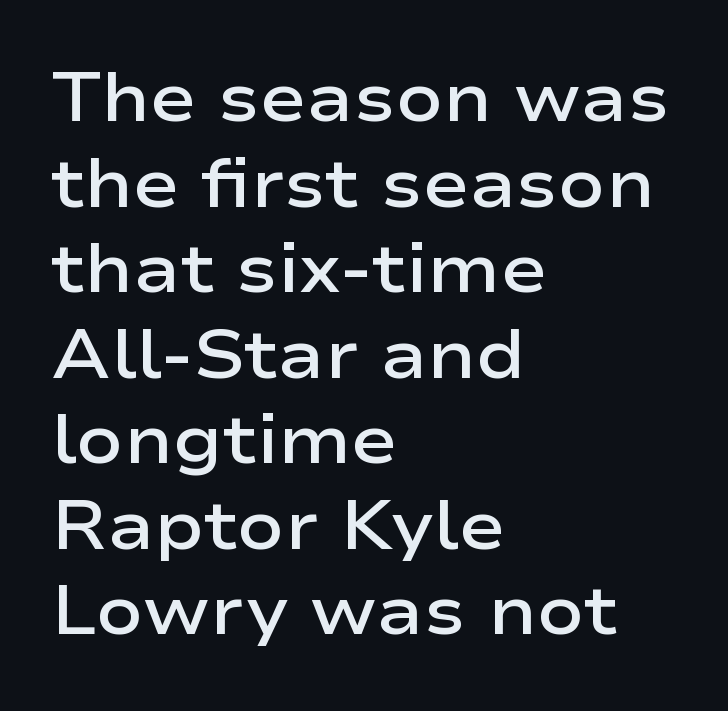
Q: Is the text bold? A: Semi-bold.
Q: Is the text italic (slanted)? A: No, it is upright.
Q: Is the typeface a serif or a sans-serif typeface? A: Sans-serif.
Q: Is the text underlined? A: No.
Q: How is the paragraph aligned? A: Left-aligned.
Q: Is the spacing between letters normal or unusually wide? A: Normal.
Q: Width (condensed, normal, or wide)? A: Wide.
Q: Stroke contrast? A: Low.
Q: x-height? A: Medium.
Q: Monospaced? A: No.
